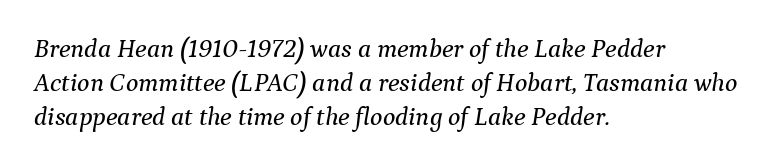
The image shows 26 px text type, italic (leaning right); set left-aligned, normal line spacing (1.31x), normal letter spacing, not underlined.
